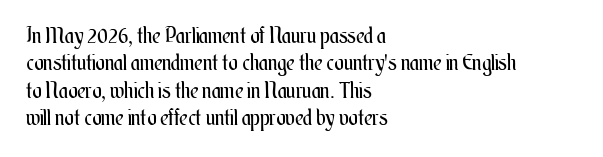
The image shows 22 px text type, upright; set left-aligned, line spacing 1.24x, normal letter spacing, not underlined.
